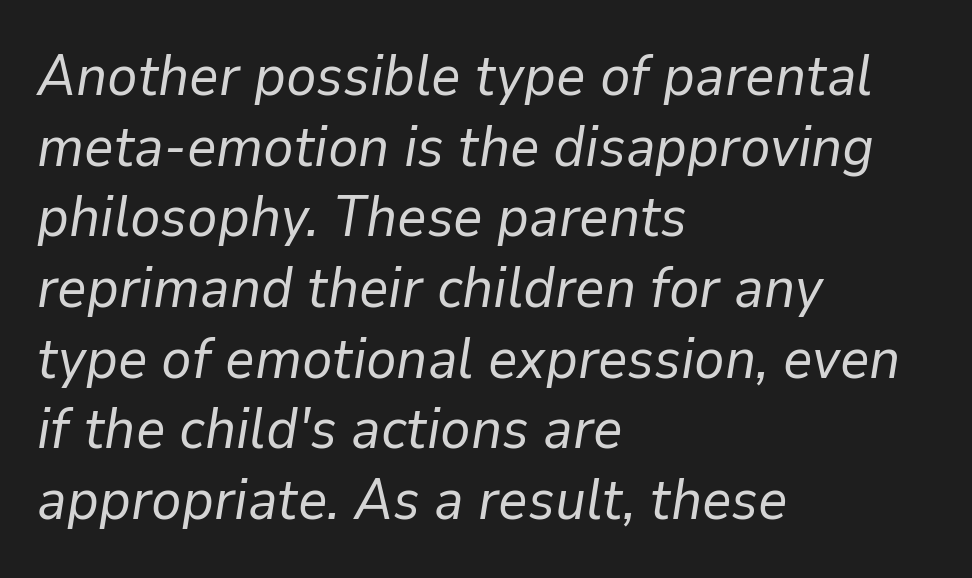
Casual observation: everything's shoved over to the left. Observe the ordinary spacing: letters are neighbours, not strangers. You could not count columns in this text — the font is proportionally spaced. The face used here has a pronounced slope to its letters. The characters are drawn with everyday or finer stroke widths. The string is rendered with underlining switched off.
